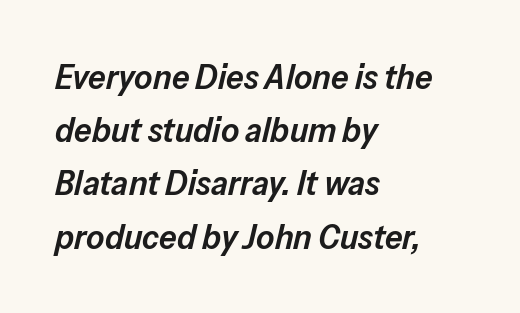
Q: Is the text bold? A: Semi-bold.
Q: Is the text italic (slanted)? A: Yes, it leans right by about 13 degrees.
Q: Is the text underlined? A: No.
Q: How is the paragraph aligned? A: Left-aligned.
Q: Is the spacing between letters normal or unusually wide? A: Normal.
Q: Is the spacing between lines tight, normal or loose? A: Normal.
Q: Width (condensed, normal, or wide)? A: Normal.
Q: Stroke contrast? A: Low.
Q: x-height? A: Medium.
Q: Monospaced? A: No.
